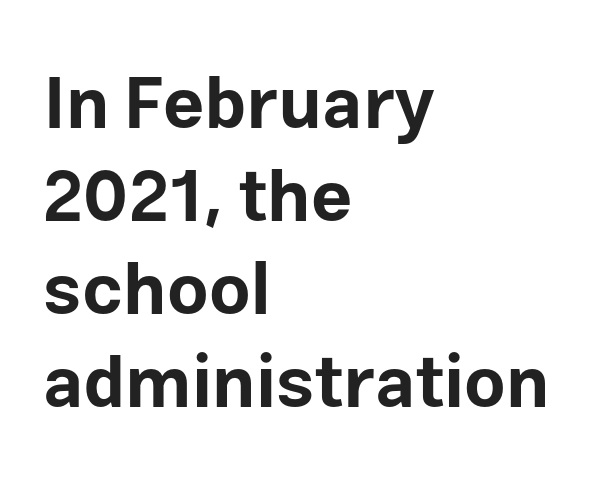
Students, observe: this is what conventionally led text looks like. Alignment: flush left. Every character sits straight up, as roman type does. Font category for this specimen: sans-serif. A bare baseline throughout the passage.
